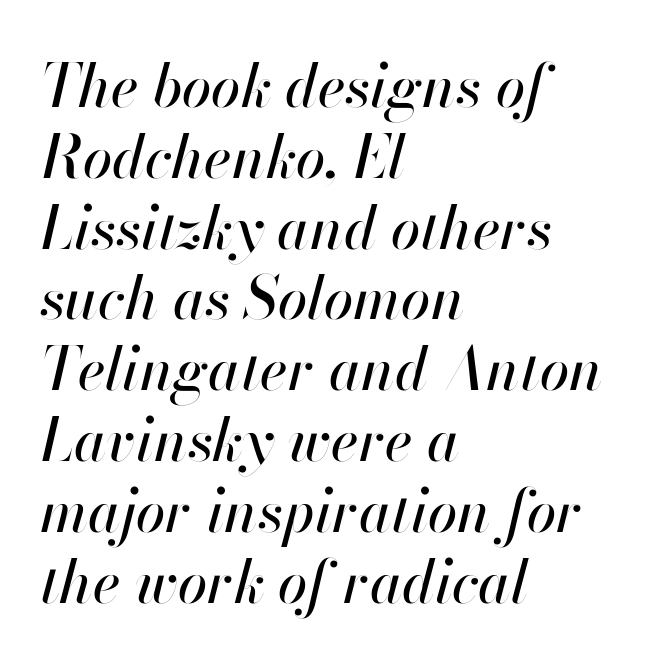
Quick note: underline off. Looks like regular typesetting: each glyph gets only the width it needs. Nothing unusual about the tracking: characters are spaced as the font intends. Alignment: flush left. Does the lettering tilt? It does — this is italic.
